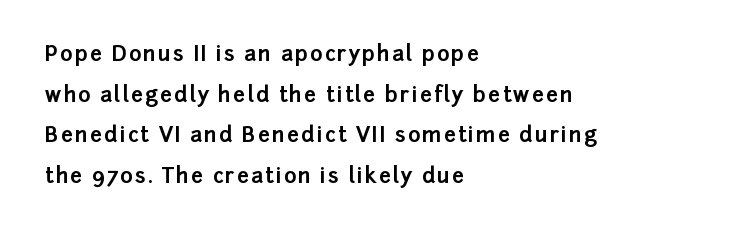
{"italic": "no", "bold": "yes", "underline": "no", "align": "left", "line_spacing": "loose", "line_spacing_ratio": 1.93, "glyph_px": 21}
